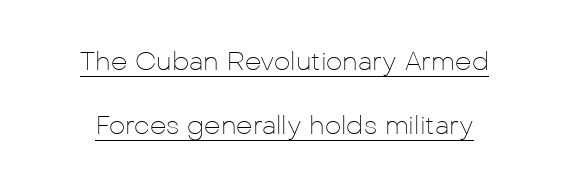
Q: Is the text bold? A: No.
Q: Is the text italic (slanted)? A: No, it is upright.
Q: Is the text underlined? A: Yes.
Q: Is the spacing between letters normal or unusually wide? A: Normal.
Q: Is the spacing between lines tight, normal or loose? A: Loose.
